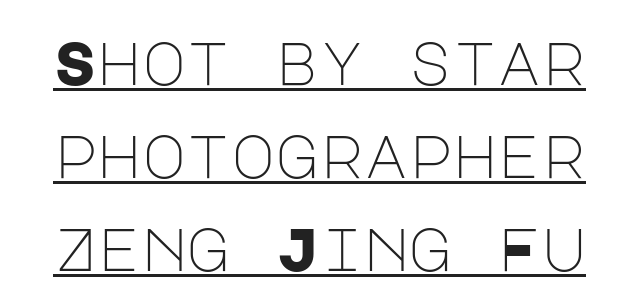
Q: Is the text bold? A: No.
Q: Is the text italic (slanted)? A: No, it is upright.
Q: Is the typeface a serif or a sans-serif typeface? A: Sans-serif.
Q: Is the text underlined? A: Yes.
Q: Is the spacing between letters normal or unusually wide? A: Normal.
Q: Is the spacing between lines tight, normal or loose? A: Normal.
Q: Width (condensed, normal, or wide)? A: Normal.
Q: Stroke contrast? A: Low.
Q: x-height? A: Large.
